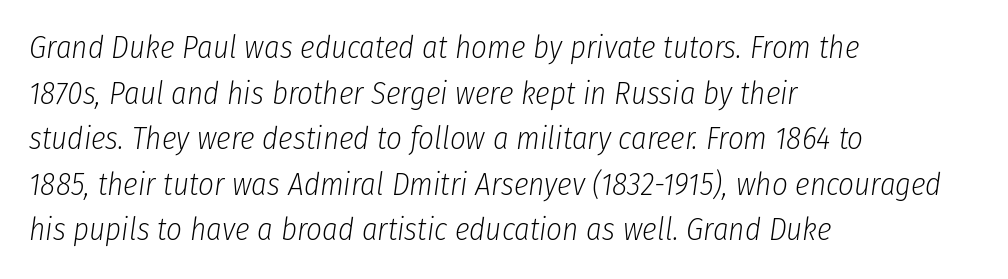
The image shows 31 px light, condensed type, italic (leaning right); set left-aligned, normal line spacing (1.47x), normal letter spacing, not underlined; low stroke contrast and a medium x-height.
